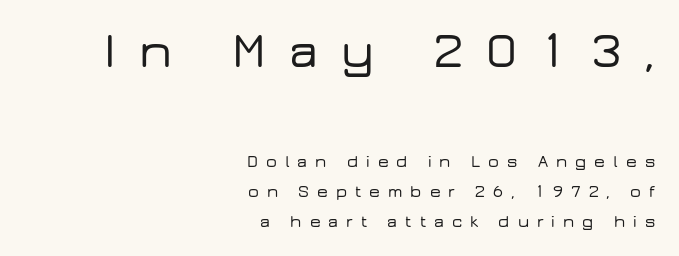
The image shows 50 px wide sans-serif type, upright; set right-aligned, line spacing 1.76x, unusually wide letter spacing (+0.47 em), not underlined; the first (top) block is 2.94x larger; low stroke contrast and a medium x-height.
